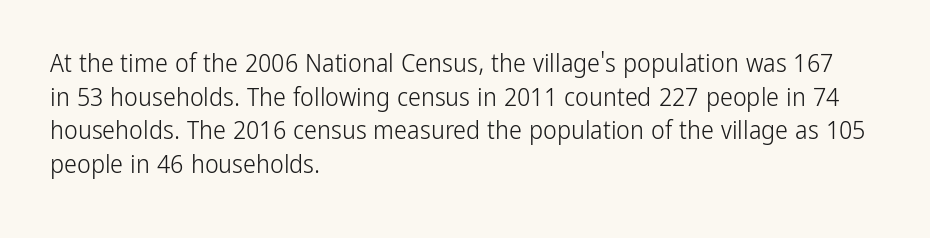
The image shows 26 px text type, upright; set left-aligned, normal line spacing (1.29x), normal letter spacing, not underlined.
